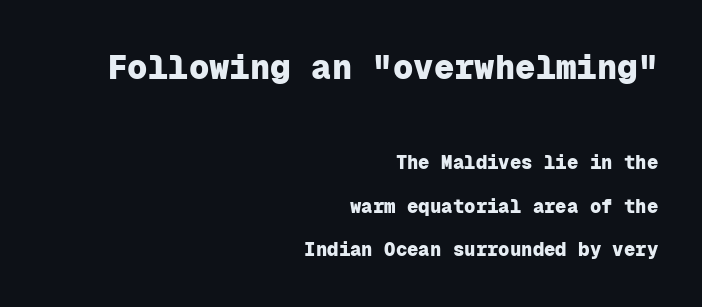
Which chunk is bigger? The first one — the top block dwarfs the bottom. Visually the block forms a straight wall on the right and a jagged coastline on the left. The specimen omits any rule beneath the text block's lines. Look at the bottom of the vertical strokes: they stop flat, with no serifs.
